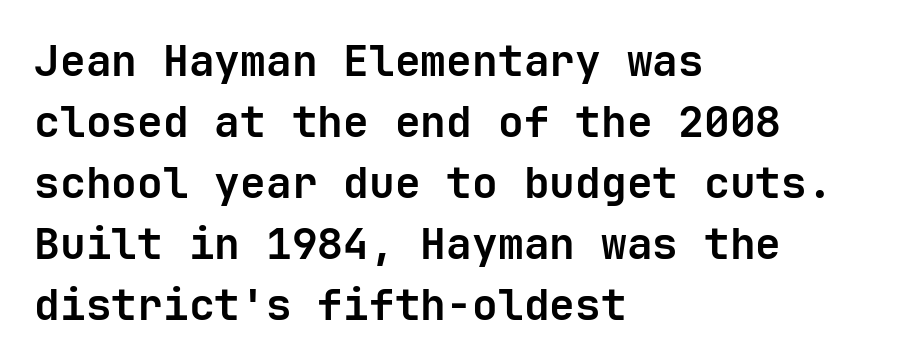
{"serif": "no", "italic": "no", "bold": "yes", "weight": "semibold", "width": "normal", "stroke_contrast": "low", "x_height": "medium", "underline": "no", "align": "left", "line_spacing": "normal", "line_spacing_ratio": 1.42, "letter_spacing": "normal", "letter_spacing_em": 0.0, "glyph_px": 43}
